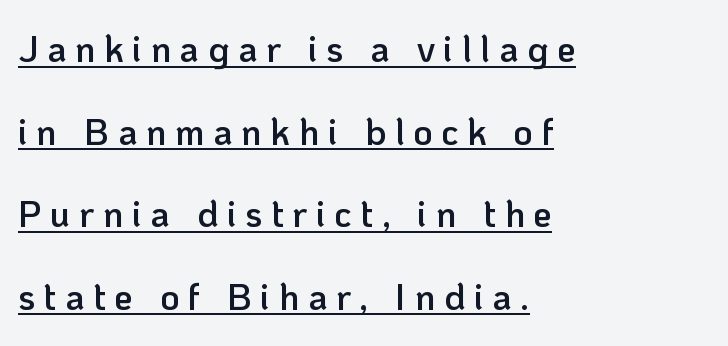
The passage shown is semibold, sitting just below true bold. Rendered with straight, roman letterforms. The lines are quadded left. Students, note that the glyphs here are deliberately spaced far apart. The glyphs in this specimen are sans serif. Honestly, the rows look like they've been pulled way apart.
